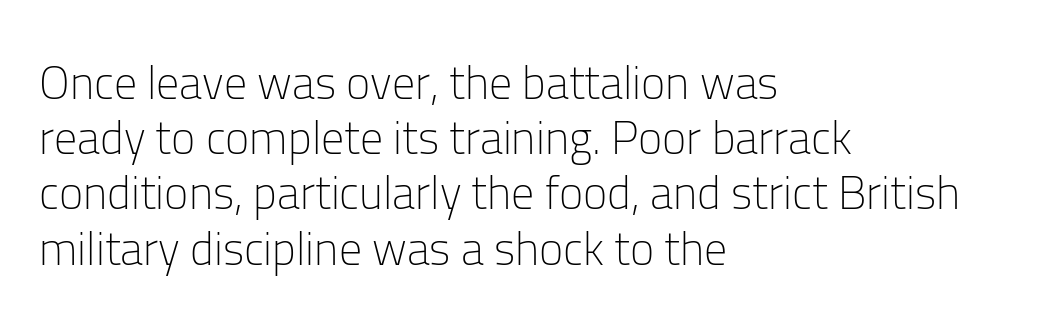
Each stroke keeps to a modest, everyday thickness or less. In terms of letterspacing, this is plain default setting. Do the characters align in a grid? No, the font is proportional. Italic? Not at all — the glyphs are vertical. This sample uses a sans-serif face. The rag falls on the right side of this text block.
